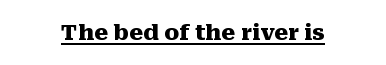
Q: Is the text bold? A: Yes.
Q: Is the text italic (slanted)? A: No, it is upright.
Q: Is the text underlined? A: Yes.
Q: Is the spacing between letters normal or unusually wide? A: Normal.
